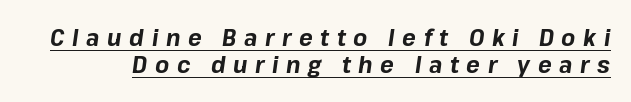
Descenders here cross a horizontal rule under the line. Between one letter and the next there's a generous, obvious gap. Would a proofreader flag this as italicized? Yes. Every letter is thick-stroked: bold, no question.
